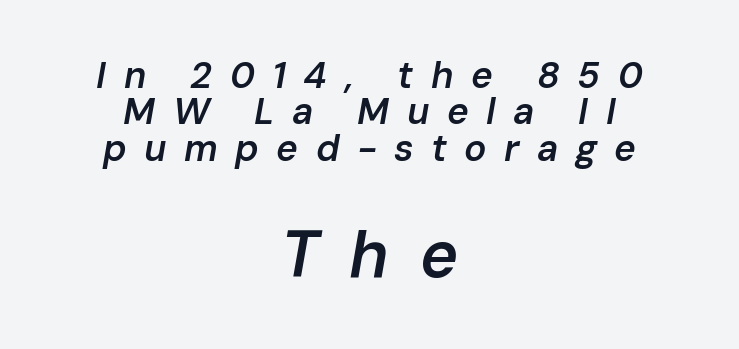
{"italic": "yes", "lean": "right", "slant_degrees": 10, "bold": "semi", "weight": "semibold", "width": "normal", "stroke_contrast": "low", "x_height": "medium", "monospaced": "no", "underline": "no", "align": "center", "line_spacing": "tight", "line_spacing_ratio": 0.98, "letter_spacing": "wide", "letter_spacing_em": 0.47, "larger_block": "second", "size_ratio": 1.76, "glyph_px": 65}
